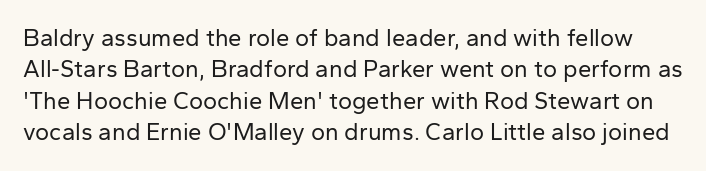
Q: Is the text bold? A: No.
Q: Is the text italic (slanted)? A: No, it is upright.
Q: Is the text underlined? A: No.
Q: Is the spacing between letters normal or unusually wide? A: Normal.
Q: Is the spacing between lines tight, normal or loose? A: Normal.
